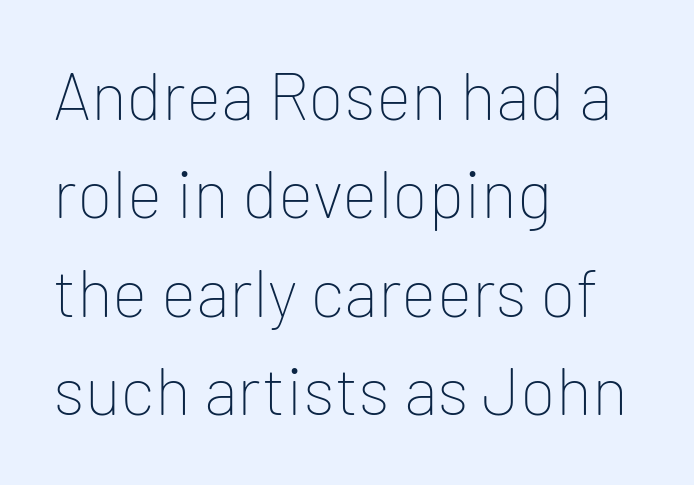
Q: Is the text bold? A: No.
Q: Is the text italic (slanted)? A: No, it is upright.
Q: Is the typeface a serif or a sans-serif typeface? A: Sans-serif.
Q: Is the text underlined? A: No.
Q: How is the paragraph aligned? A: Left-aligned.
Q: Is the spacing between letters normal or unusually wide? A: Normal.
Q: Is the spacing between lines tight, normal or loose? A: Normal.
Q: Width (condensed, normal, or wide)? A: Normal.
Q: Stroke contrast? A: Low.
Q: x-height? A: Medium.
Q: Monospaced? A: No.
